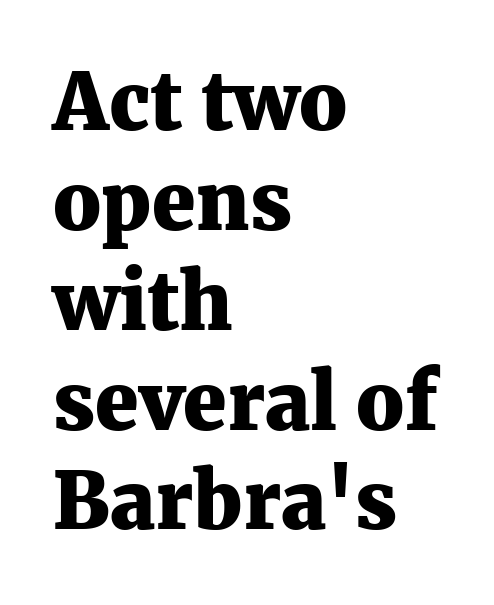
{"serif": "yes", "italic": "no", "bold": "yes", "weight": "heavy", "width": "normal", "stroke_contrast": "medium", "x_height": "medium", "monospaced": "no", "underline": "no", "align": "left", "line_spacing": "normal", "line_spacing_ratio": 1.28, "letter_spacing": "normal", "letter_spacing_em": 0.0, "glyph_px": 78}
